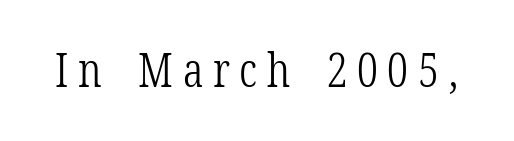
Weight: not bold — regular or lighter. Check where the strokes stop: tiny serifs finish them off. Does extra space separate the letters? Yes, quite a lot of it. Does the lettering tilt? It doesn't — this is upright. Unmarked baselines from the first word to the last.
